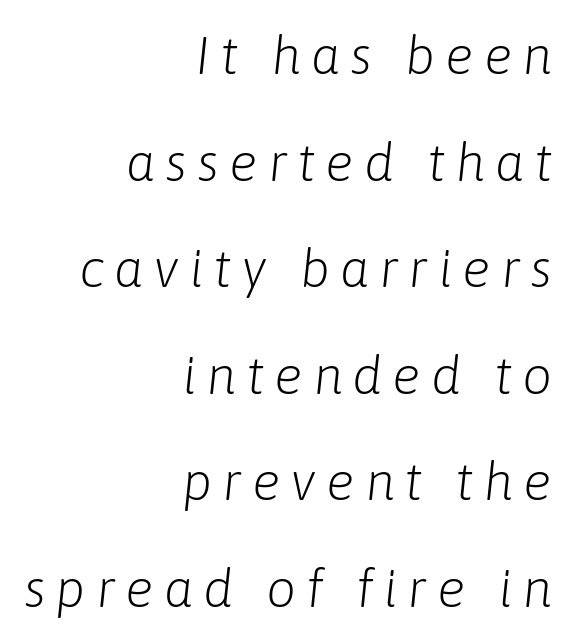
The image shows 53 px light type, italic (leaning right); set right-aligned, loose line spacing (2.01x), not underlined; low stroke contrast and a medium x-height.
